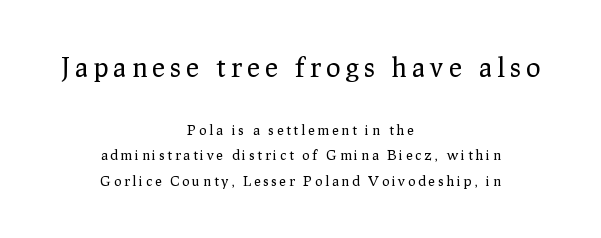
The block sitting higher on the canvas is the one with enlarged characters. The gaps between neighbouring characters are conspicuously large. You can tell it's not italic because the verticals are truly vertical. No word sits above an underline.
